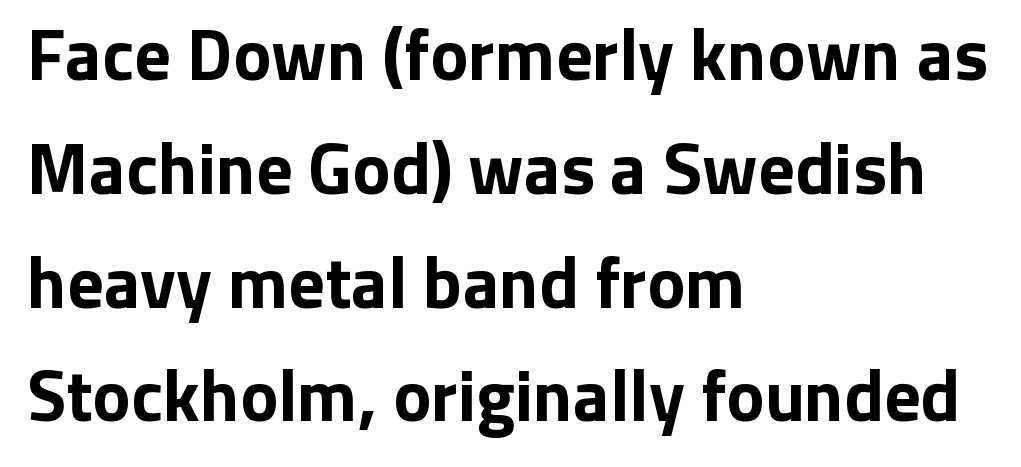
{"serif": "no", "italic": "no", "bold": "yes", "weight": "bold", "width": "normal", "stroke_contrast": "low", "x_height": "medium", "monospaced": "no", "underline": "no", "align": "left", "line_spacing": "normal", "line_spacing_ratio": 1.58, "letter_spacing": "normal", "letter_spacing_em": 0.0, "glyph_px": 72}
